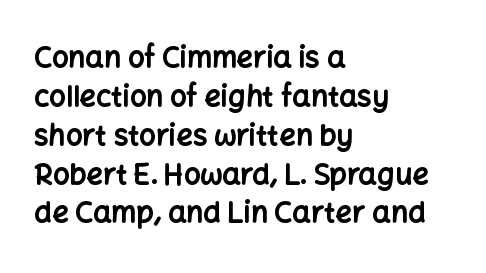
{"serif": "no", "italic": "no", "bold": "yes", "weight": "bold", "width": "normal", "stroke_contrast": "low", "x_height": "medium", "monospaced": "no", "underline": "no", "align": "left", "line_spacing": "normal", "line_spacing_ratio": 1.34, "letter_spacing": "normal", "letter_spacing_em": 0.0, "glyph_px": 29}
